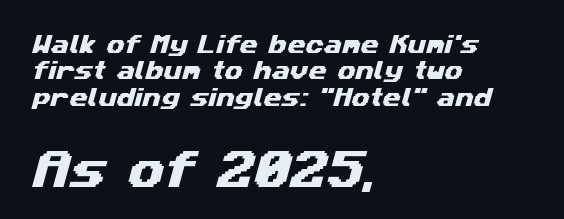
{"serif": "no", "width": "wide", "stroke_contrast": "medium", "x_height": "medium", "monospaced": "no", "underline": "no", "align": "left", "line_spacing": "normal", "line_spacing_ratio": 1.26, "letter_spacing": "normal", "letter_spacing_em": 0.0, "larger_block": "second", "size_ratio": 2.0, "glyph_px": 42}
